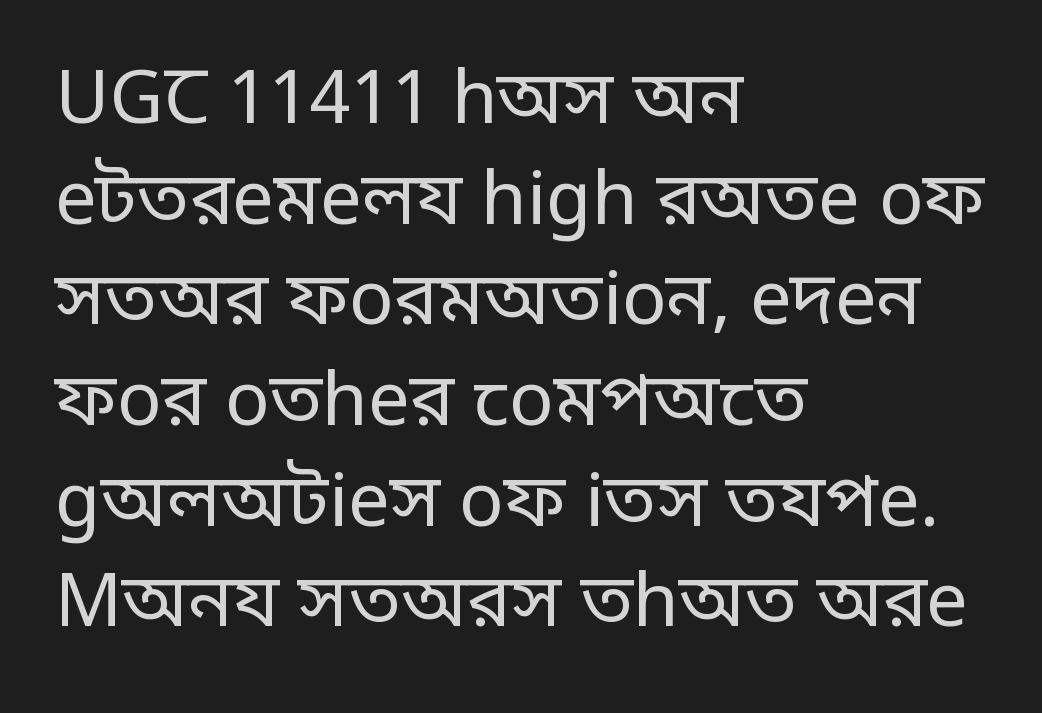
Q: Is the text bold? A: No.
Q: Is the text italic (slanted)? A: No, it is upright.
Q: Is the typeface a serif or a sans-serif typeface? A: Sans-serif.
Q: Is the text underlined? A: No.
Q: How is the paragraph aligned? A: Left-aligned.
Q: Is the spacing between letters normal or unusually wide? A: Normal.
Q: Is the spacing between lines tight, normal or loose? A: Normal.
Q: Width (condensed, normal, or wide)? A: Condensed.
Q: Stroke contrast? A: Low.
Q: Monospaced? A: No.
